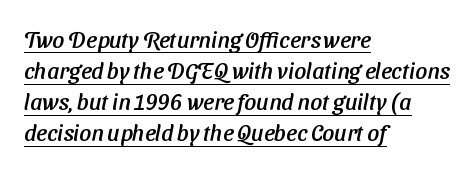
{"underline": "yes", "align": "left", "line_spacing": "normal", "line_spacing_ratio": 1.35, "letter_spacing": "normal", "letter_spacing_em": 0.0, "glyph_px": 23}
